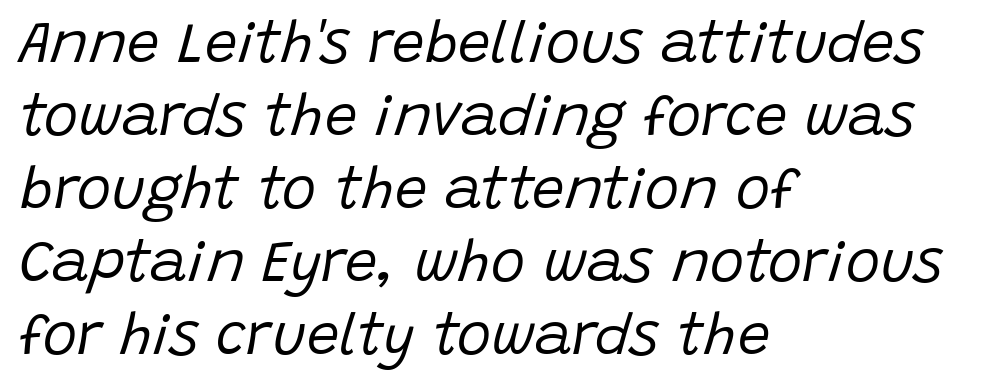
Weight: not bold — regular or lighter. Each row of text sits above clean, open space. It's the slanting kind of type. These lines are rendered in a variable-pitch font. Typeset ragged right — the left edge is the straight one. You could call the tracking neutral — neither tight nor loose.
